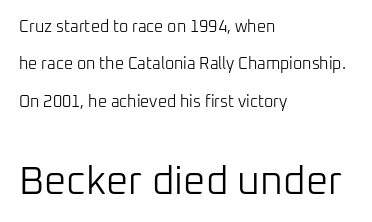
Q: Is the text bold? A: No.
Q: Is the text italic (slanted)? A: No, it is upright.
Q: Is the typeface a serif or a sans-serif typeface? A: Sans-serif.
Q: Is the text underlined? A: No.
Q: How is the paragraph aligned? A: Left-aligned.
Q: Is the spacing between letters normal or unusually wide? A: Normal.
Q: Is the spacing between lines tight, normal or loose? A: Loose.
Q: Which block of text is set in a larger size, the first (top) or the second (bottom)? A: The second (bottom) one.
Q: Width (condensed, normal, or wide)? A: Normal.
Q: Stroke contrast? A: Low.
Q: x-height? A: Medium.
Q: Monospaced? A: No.
